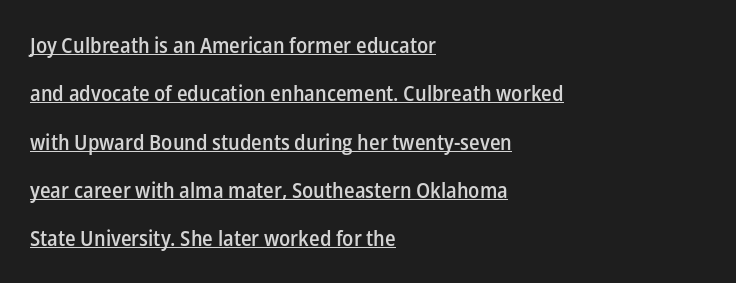
{"italic": "no", "bold": "semi", "underline": "yes", "align": "left", "line_spacing": "loose", "line_spacing_ratio": 2.3, "letter_spacing": "normal", "letter_spacing_em": 0.0, "glyph_px": 21}
